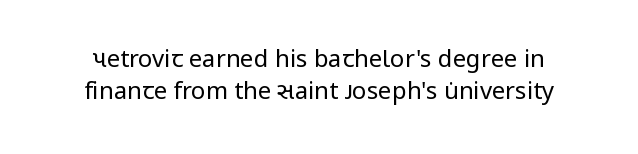
{"italic": "no", "bold": "no", "underline": "no", "line_spacing": "normal", "line_spacing_ratio": 1.33, "letter_spacing": "normal", "letter_spacing_em": 0.0, "glyph_px": 24}
